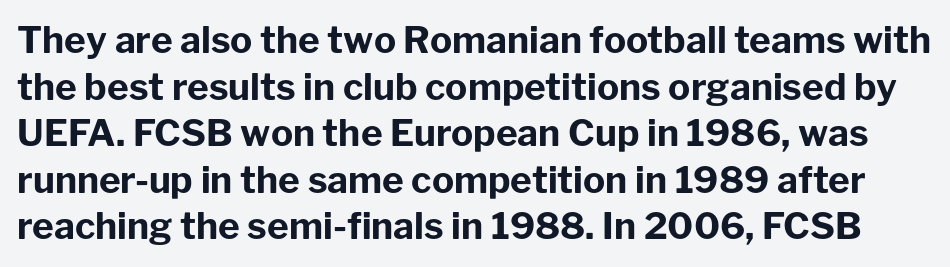
Stroke thickness is high; the sample reads as a true bold. The lettering holds an erect, upright posture throughout. Do the characters align in a grid? No, the font is proportional. The glyphs in this specimen are sans serif. Whoever set this chose a conventional vertical rhythm.
